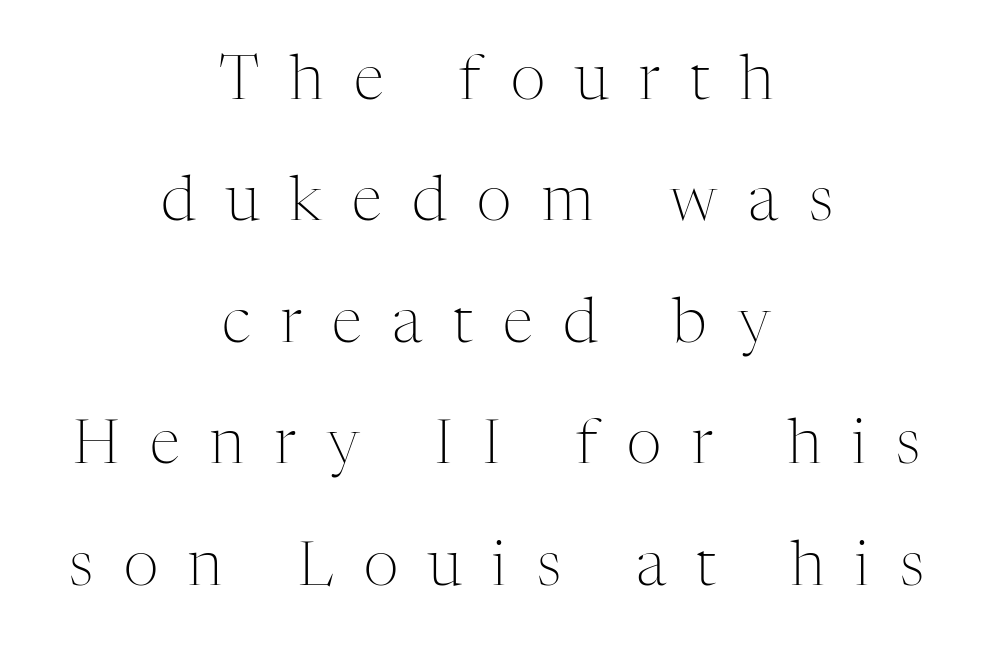
Q: Is the text bold? A: No.
Q: Is the text italic (slanted)? A: No, it is upright.
Q: Is the typeface a serif or a sans-serif typeface? A: Serif.
Q: Is the text underlined? A: No.
Q: How is the paragraph aligned? A: Centered.
Q: Is the spacing between letters normal or unusually wide? A: Unusually wide.
Q: Is the spacing between lines tight, normal or loose? A: Loose.
Q: Width (condensed, normal, or wide)? A: Normal.
Q: Stroke contrast? A: Medium.
Q: x-height? A: Medium.
Q: Monospaced? A: No.
